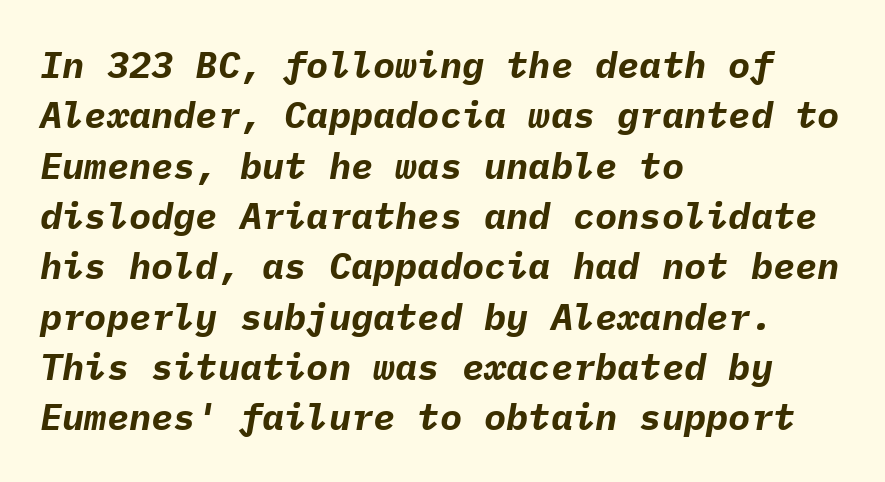
The image shows 37 px bold type, italic (leaning right), monospaced; set left-aligned, normal line spacing (1.36x), normal letter spacing, not underlined; low stroke contrast and a medium x-height.
